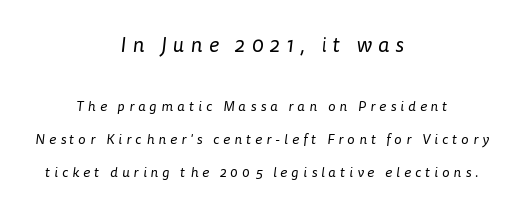
The image shows 21 px text type; set centered, loose line spacing (2.36x), unusually wide letter spacing (+0.3 em), not underlined; the first (top) block is 1.5x larger.
